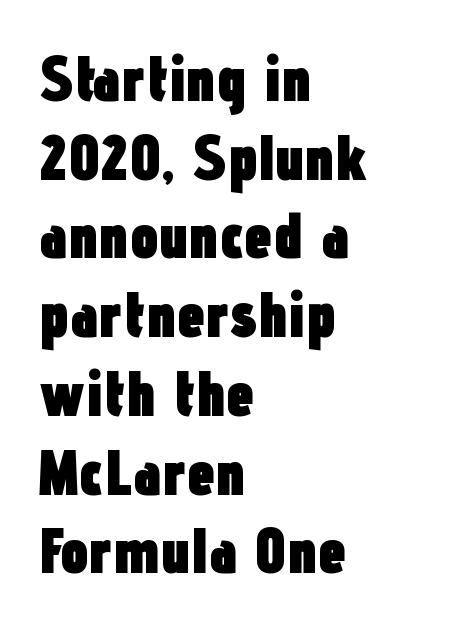
Q: Is the text bold? A: Yes.
Q: Is the text italic (slanted)? A: No, it is upright.
Q: Is the typeface a serif or a sans-serif typeface? A: Sans-serif.
Q: Is the text underlined? A: No.
Q: How is the paragraph aligned? A: Left-aligned.
Q: Is the spacing between letters normal or unusually wide? A: Normal.
Q: Width (condensed, normal, or wide)? A: Condensed.
Q: Stroke contrast? A: Low.
Q: x-height? A: Medium.
Q: Monospaced? A: No.
